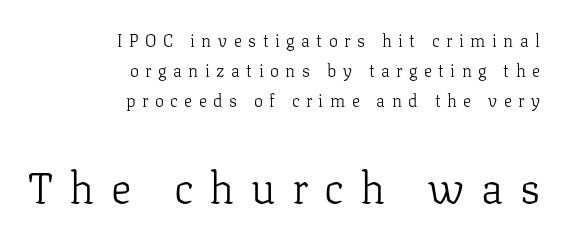
Q: Is the text bold? A: No.
Q: Is the text italic (slanted)? A: No, it is upright.
Q: Is the typeface a serif or a sans-serif typeface? A: Serif.
Q: Is the text underlined? A: No.
Q: How is the paragraph aligned? A: Right-aligned.
Q: Is the spacing between letters normal or unusually wide? A: Unusually wide.
Q: Which block of text is set in a larger size, the first (top) or the second (bottom)? A: The second (bottom) one.
Q: Width (condensed, normal, or wide)? A: Normal.
Q: Stroke contrast? A: Low.
Q: x-height? A: Medium.
Q: Monospaced? A: No.
